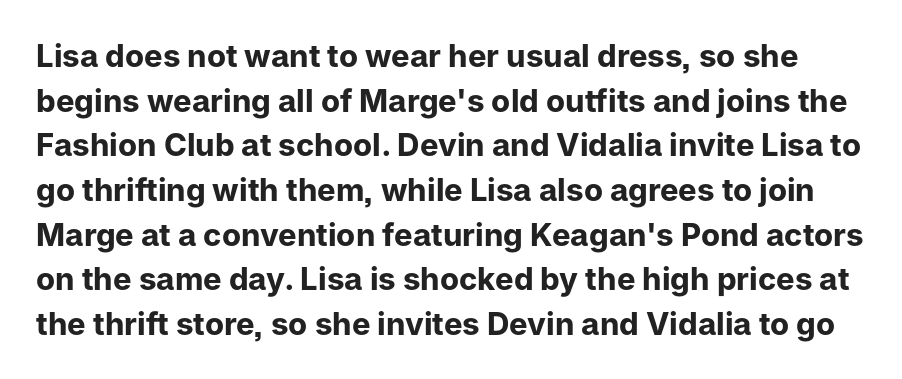
{"serif": "no", "italic": "no", "bold": "yes", "weight": "bold", "width": "normal", "stroke_contrast": "low", "x_height": "medium", "monospaced": "no", "underline": "no", "line_spacing": "normal", "line_spacing_ratio": 1.44, "letter_spacing": "normal", "letter_spacing_em": 0.0, "glyph_px": 31}
